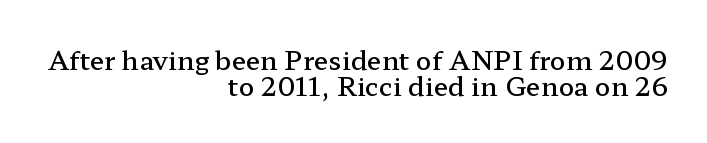
{"italic": "no", "bold": "semi", "underline": "no", "align": "right", "line_spacing": "tight", "line_spacing_ratio": 1.0, "letter_spacing": "normal", "letter_spacing_em": 0.0, "glyph_px": 26}
